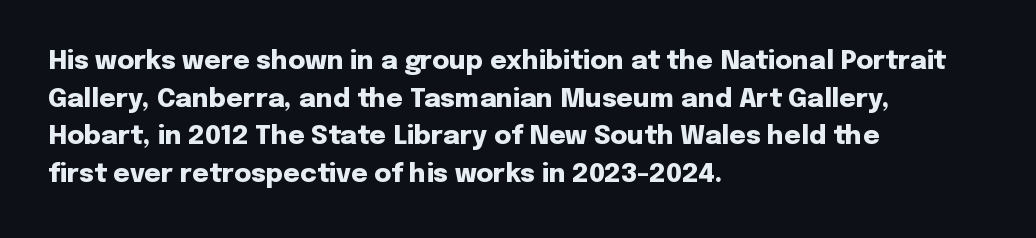
The image shows 26 px bold type, upright; set left-aligned, normal line spacing (1.45x), normal letter spacing, not underlined.
